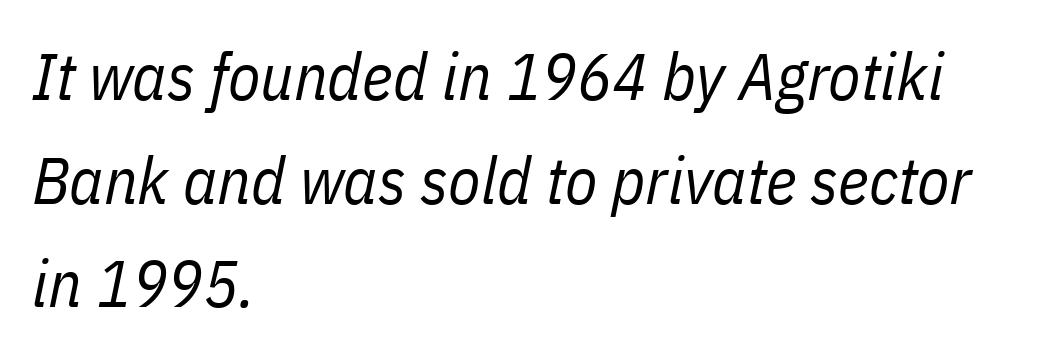
Q: Is the text bold? A: No.
Q: Is the text italic (slanted)? A: Yes, it leans right by about 11 degrees.
Q: Is the text underlined? A: No.
Q: How is the paragraph aligned? A: Left-aligned.
Q: Is the spacing between letters normal or unusually wide? A: Normal.
Q: Is the spacing between lines tight, normal or loose? A: Normal.
Q: Width (condensed, normal, or wide)? A: Condensed.
Q: Stroke contrast? A: Low.
Q: x-height? A: Medium.
Q: Monospaced? A: No.
